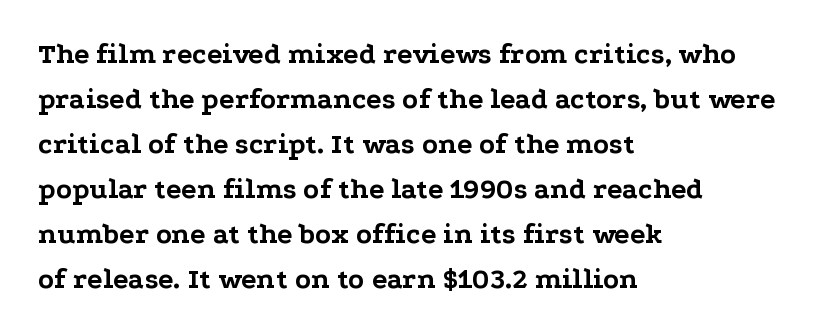
{"serif": "yes", "italic": "no", "bold": "yes", "weight": "bold", "width": "wide", "stroke_contrast": "low", "x_height": "medium", "monospaced": "no", "underline": "no", "align": "left", "line_spacing": "normal", "line_spacing_ratio": 1.55, "letter_spacing": "normal", "letter_spacing_em": 0.0, "glyph_px": 29}
